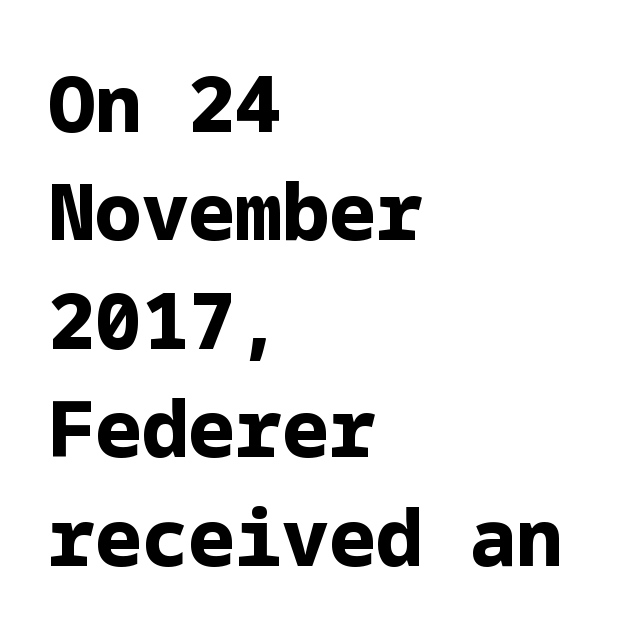
Q: Is the text bold? A: Yes.
Q: Is the text italic (slanted)? A: No, it is upright.
Q: Is the typeface a serif or a sans-serif typeface? A: Sans-serif.
Q: Is the text underlined? A: No.
Q: How is the paragraph aligned? A: Left-aligned.
Q: Is the spacing between letters normal or unusually wide? A: Normal.
Q: Is the spacing between lines tight, normal or loose? A: Normal.
Q: Width (condensed, normal, or wide)? A: Normal.
Q: Stroke contrast? A: Low.
Q: x-height? A: Medium.
